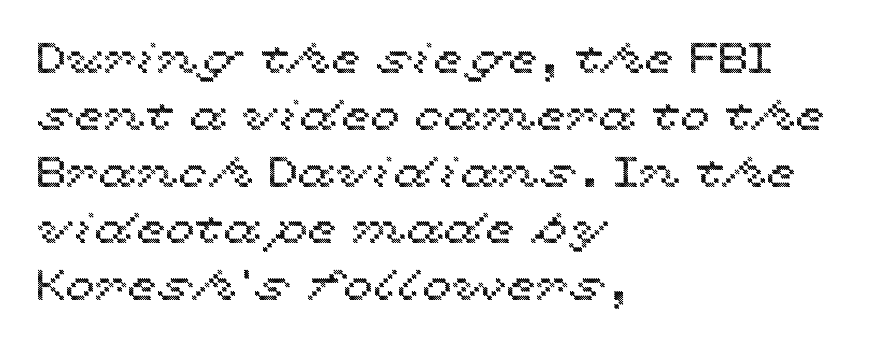
Q: Is the text italic (slanted)? A: Yes.
Q: Is the text underlined? A: No.
Q: How is the paragraph aligned? A: Left-aligned.
Q: Is the spacing between letters normal or unusually wide? A: Normal.
Q: Is the spacing between lines tight, normal or loose? A: Normal.
Q: Width (condensed, normal, or wide)? A: Wide.
Q: x-height? A: Medium.
Q: Monospaced? A: No.
